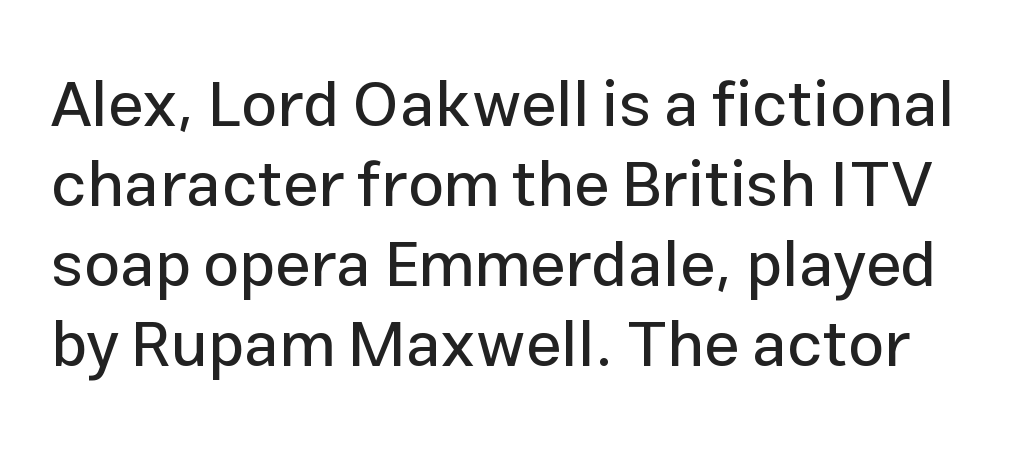
This sample has the flowing, uneven cadence of proportional lettering. Decoration check: the copy has no underline. The font family rendered here belongs to the sans-serif group. Designer's note — italics off, roman on. Horizontal bands of white between lines are of average thickness. In terms of letterspacing, this is plain default setting.
